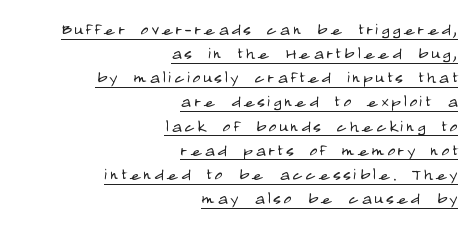
Q: Is the text bold? A: No.
Q: Is the text italic (slanted)? A: No, it is upright.
Q: Is the text underlined? A: Yes.
Q: How is the paragraph aligned? A: Right-aligned.
Q: Is the spacing between lines tight, normal or loose? A: Tight.
